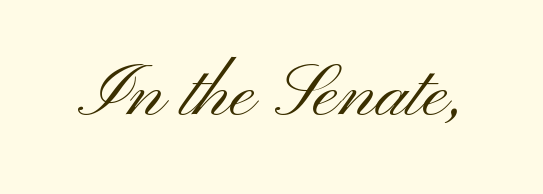
Q: Is the text bold? A: No.
Q: Is the text italic (slanted)? A: Yes.
Q: Is the typeface a serif or a sans-serif typeface? A: Sans-serif.
Q: Is the text underlined? A: No.
Q: Is the spacing between letters normal or unusually wide? A: Normal.
Q: Width (condensed, normal, or wide)? A: Wide.
Q: Stroke contrast? A: Medium.
Q: x-height? A: Small.
Q: Monospaced? A: No.
